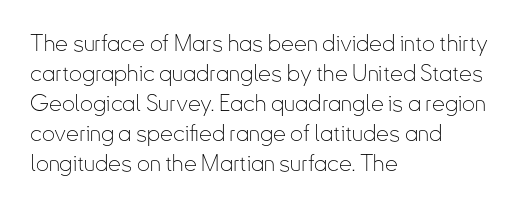
{"italic": "no", "bold": "no", "underline": "no", "align": "left", "line_spacing": "normal", "line_spacing_ratio": 1.3, "letter_spacing": "normal", "letter_spacing_em": 0.0, "glyph_px": 23}
